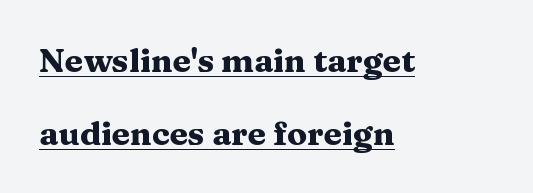
In terms of leading, this rendering errs on the spacious side. Caption: multi-line text, flush left, ragged right. Does the type have serifs? Yes, each stem ends in a small foot. The passage shown is typed in a proportional face where columns would drift. Short note: letters normally spaced. The sample's only ornament is a line tracing under the words.
